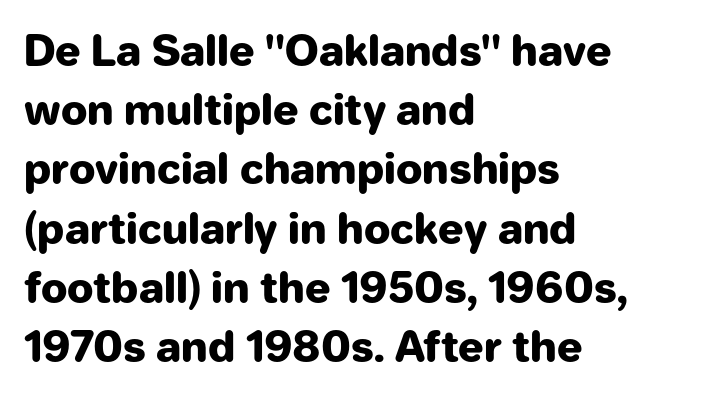
The image shows 42 px heavy sans-serif type, upright; set left-aligned, normal line spacing (1.41x), normal letter spacing, not underlined; low stroke contrast and a medium x-height.
